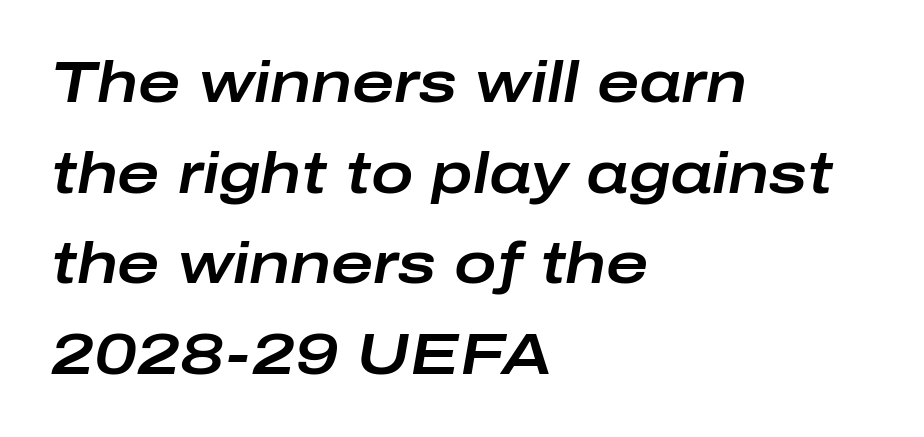
{"italic": "yes", "lean": "right", "slant_degrees": 10, "width": "wide", "stroke_contrast": "low", "x_height": "medium", "monospaced": "no", "underline": "no", "align": "left", "line_spacing": "normal", "line_spacing_ratio": 1.59, "letter_spacing": "normal", "letter_spacing_em": 0.0, "glyph_px": 57}
